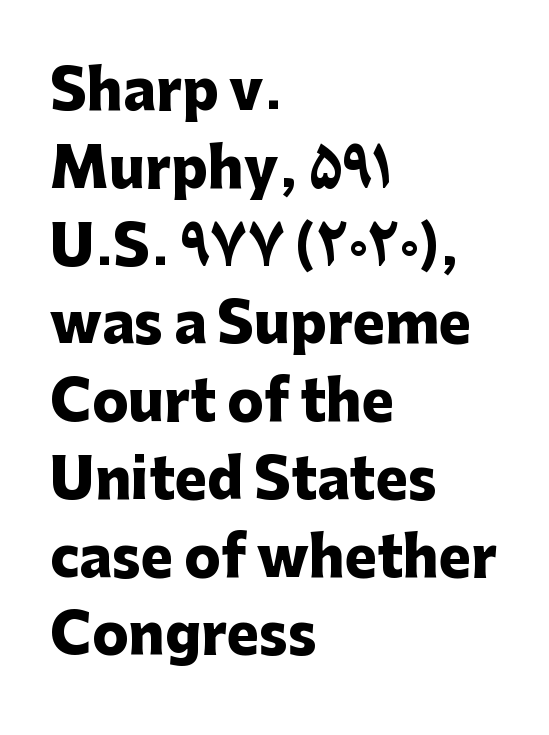
The image shows 54 px heavy sans-serif type, upright; set left-aligned, normal line spacing (1.44x), normal letter spacing, not underlined; low stroke contrast and a medium x-height.
